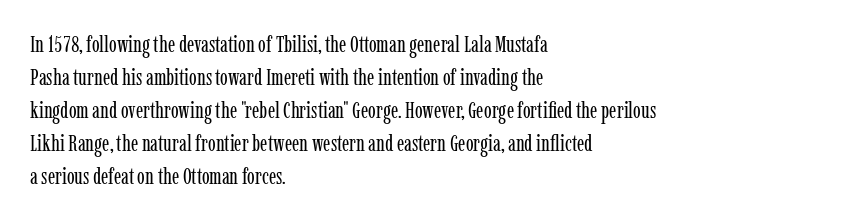
Does extra space separate the letters? No, they use regular spacing. The rendering anchors every line to the left-hand side. The axis of the letterforms is exactly vertical. These lines sit exactly where default settings would place them. Ink coverage per letter is moderate at most. Bare-footed words on every line.
